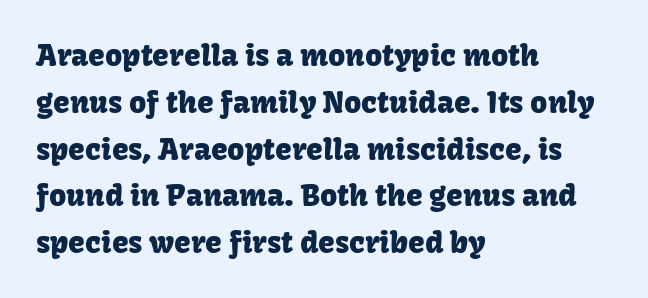
This sample uses a sans-serif face. Caption: multi-line text, flush left, ragged right. The rendering uses natural spacing where letterforms have individual widths. Standard letterfit; no display-style spreading of the glyphs.
